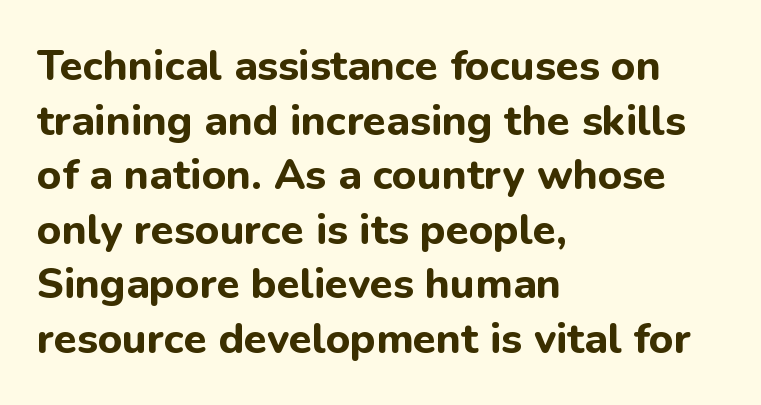
Looks like regular typesetting: each glyph gets only the width it needs. You could call the tracking neutral — neither tight nor loose. Chunky letters — that's bold for sure. The paragraph shown leans on its left margin. Whoever set this chose a conventional vertical rhythm. Regarding serifs, this sample does without them.
